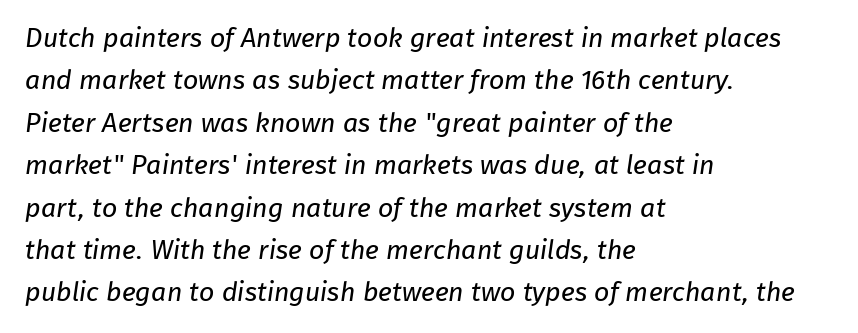
Q: Is the text bold? A: No.
Q: Is the text underlined? A: No.
Q: How is the paragraph aligned? A: Left-aligned.
Q: Is the spacing between letters normal or unusually wide? A: Normal.
Q: Is the spacing between lines tight, normal or loose? A: Normal.
